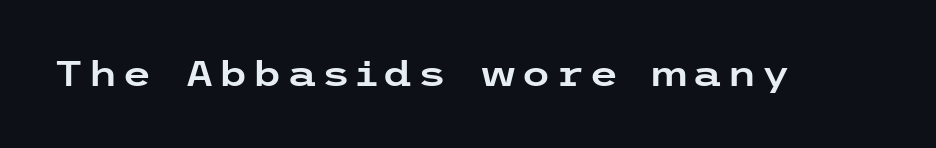
The image shows 34 px wide sans-serif type, upright; set not underlined; low stroke contrast and a medium x-height.
